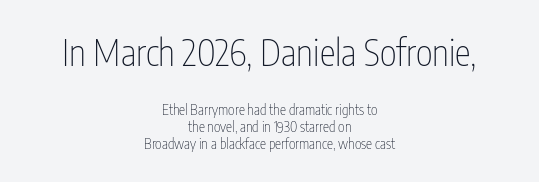
The type sits square on the baseline with zero lean. Honestly, the letter spacing is just normal — you wouldn't notice it. The passage is arranged like a title page — every line centered. Look at the glyph heights: the upper group is clearly the bigger setting. These lines are composed in type without serifs.
